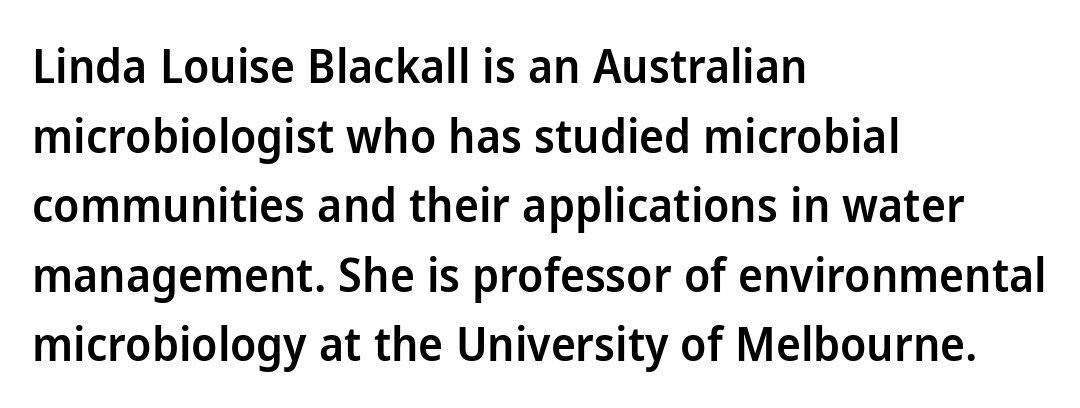
Q: Is the text bold? A: Semi-bold.
Q: Is the text italic (slanted)? A: No, it is upright.
Q: Is the typeface a serif or a sans-serif typeface? A: Sans-serif.
Q: Is the text underlined? A: No.
Q: How is the paragraph aligned? A: Left-aligned.
Q: Is the spacing between letters normal or unusually wide? A: Normal.
Q: Is the spacing between lines tight, normal or loose? A: Normal.
Q: Width (condensed, normal, or wide)? A: Normal.
Q: Stroke contrast? A: Low.
Q: x-height? A: Medium.
Q: Monospaced? A: No.
